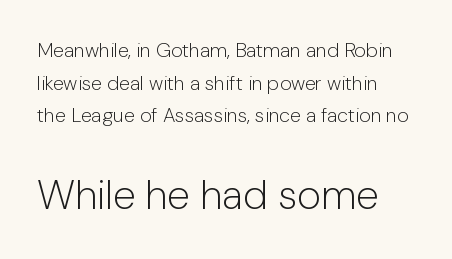
Tracking here is standard; glyphs follow each other at the usual distance. A typesetter would call this proportional, since set widths differ per character. Whoever set this chose a conventional vertical rhythm. Underlining? Definitely not there.
